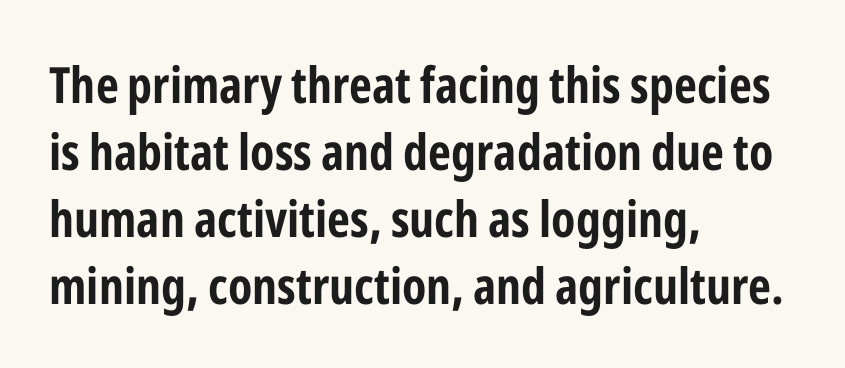
The image shows 50 px bold, condensed sans-serif type, upright; set left-aligned, normal line spacing (1.34x), normal letter spacing, not underlined; low stroke contrast and a medium x-height.
